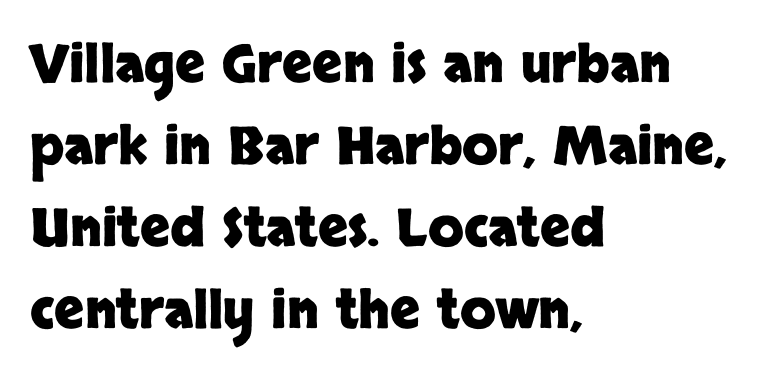
The image shows 52 px heavy sans-serif type, upright; set left-aligned, normal line spacing (1.58x), normal letter spacing, not underlined; low stroke contrast and a large x-height.
